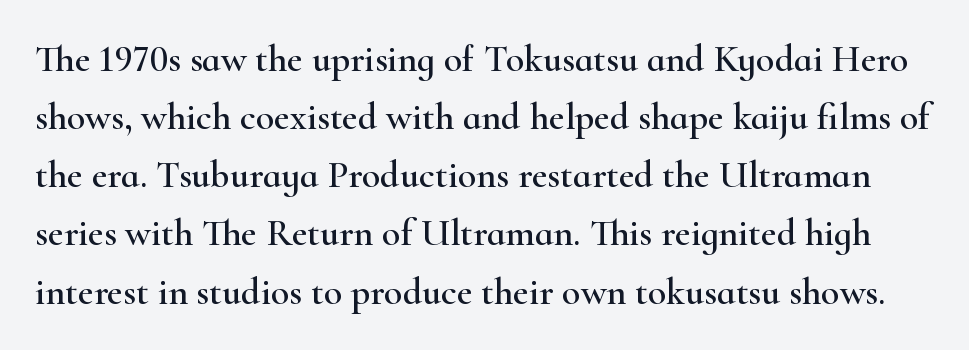
Has an underline been added? It has not. In terms of letterspacing, this is plain default setting. Unlike italic type, these characters show no tilt at all. Varying glyph widths throughout — classic text-font behaviour. The glyphs in this specimen are seriffed. Rows of type keep a routine distance in the vertical direction.
